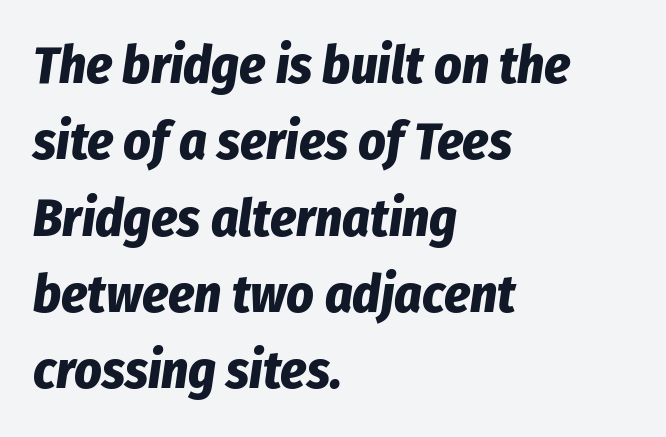
{"italic": "yes", "lean": "right", "slant_degrees": 8, "bold": "yes", "weight": "bold", "width": "condensed", "stroke_contrast": "low", "x_height": "medium", "monospaced": "no", "underline": "no", "align": "left", "line_spacing": "normal", "line_spacing_ratio": 1.44, "letter_spacing": "normal", "letter_spacing_em": 0.0, "glyph_px": 53}
